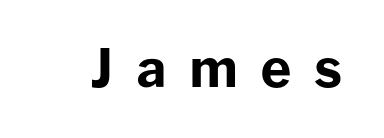
{"serif": "no", "italic": "no", "bold": "yes", "weight": "bold", "width": "normal", "stroke_contrast": "low", "x_height": "medium", "monospaced": "no", "underline": "no", "letter_spacing": "wide", "letter_spacing_em": 0.44, "glyph_px": 52}
